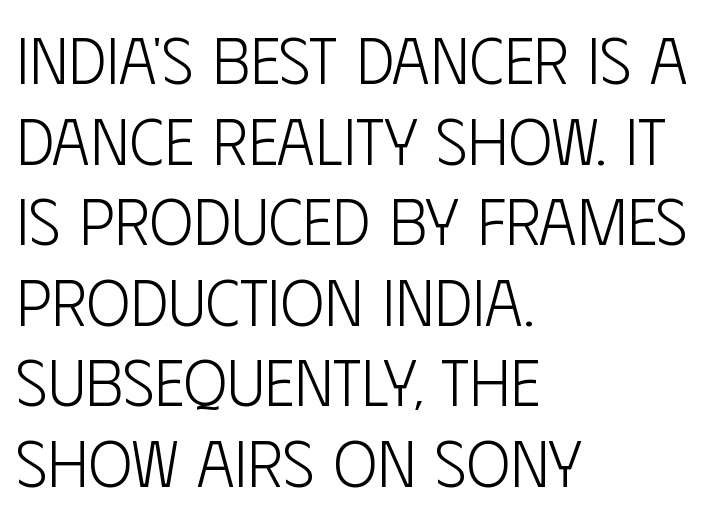
Bare-footed words on every line. Do the letters lean? They stand straight. The rendering anchors every line to the left-hand side. Observe the absence of serifs on each vertical stroke in this sample. The face used here is rendered with its standard letterfit. This sample has the flowing, uneven cadence of proportional lettering.
